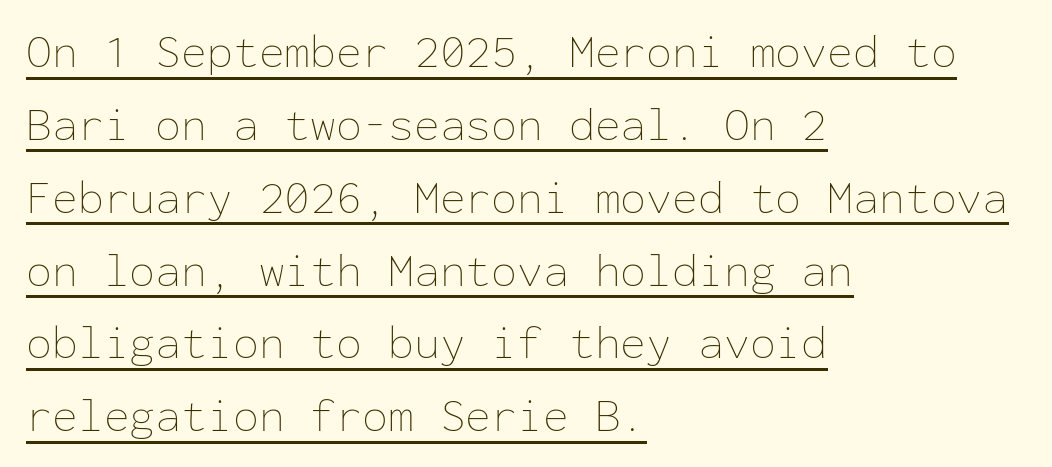
{"italic": "no", "bold": "no", "weight": "thin", "width": "normal", "stroke_contrast": "low", "x_height": "medium", "monospaced": "yes", "underline": "yes", "align": "left", "line_spacing": "normal", "line_spacing_ratio": 1.55, "letter_spacing": "normal", "letter_spacing_em": 0.0, "glyph_px": 47}
